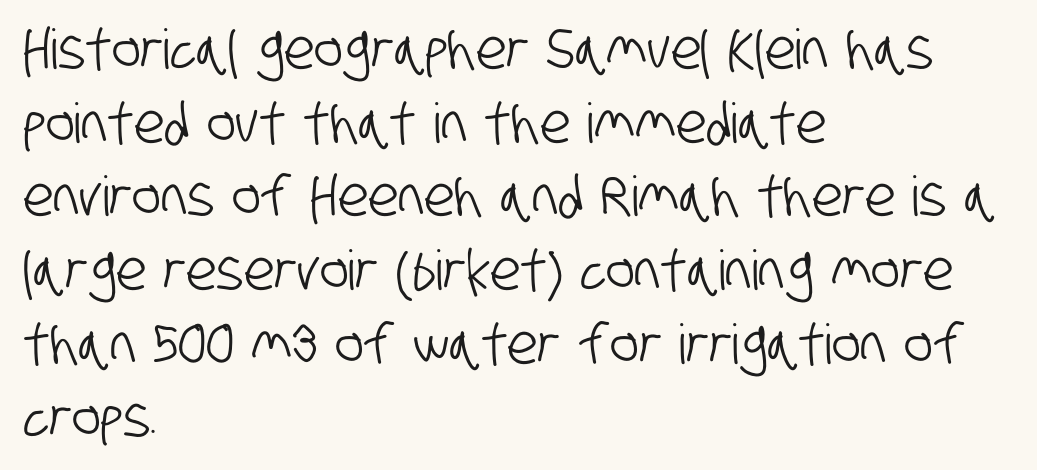
{"serif": "no", "width": "condensed", "stroke_contrast": "low", "x_height": "large", "monospaced": "no", "underline": "no", "align": "left", "line_spacing": "normal", "line_spacing_ratio": 1.34, "letter_spacing": "normal", "letter_spacing_em": 0.0, "glyph_px": 55}
